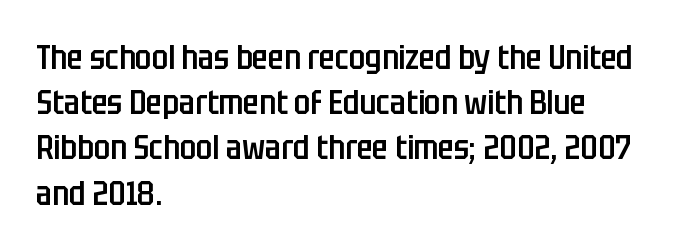
A classic flush-left, rag-right setting is used for this passage. A typesetter would label this face a sans. The rendering uses natural spacing where letterforms have individual widths. Has an underline been added? It has not. The block of text has a typical density, with ordinary space between rows.
